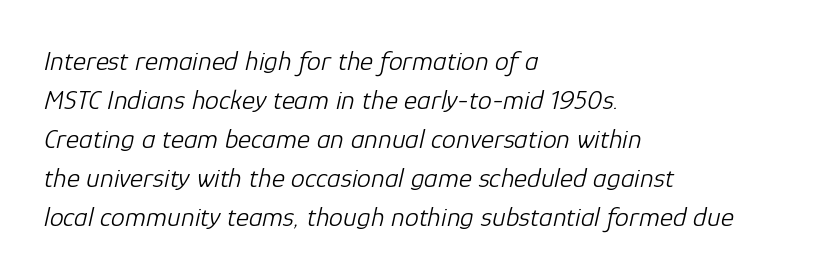
The image shows 28 px light type, italic (leaning right); set left-aligned, normal line spacing (1.39x), normal letter spacing, not underlined; low stroke contrast and a medium x-height.
